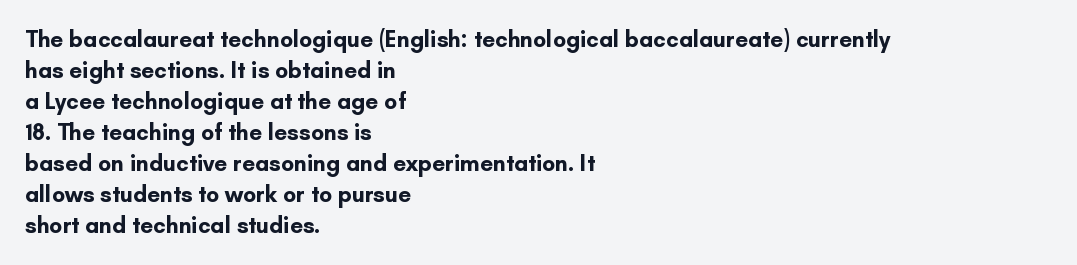
{"italic": "no", "bold": "yes", "underline": "no", "align": "left", "line_spacing": "normal", "line_spacing_ratio": 1.35, "letter_spacing": "normal", "letter_spacing_em": 0.0, "glyph_px": 23}
